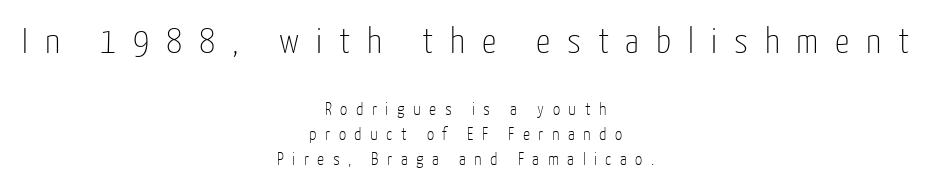
Q: Is the text bold? A: No.
Q: Is the text italic (slanted)? A: No, it is upright.
Q: Is the typeface a serif or a sans-serif typeface? A: Sans-serif.
Q: Is the text underlined? A: No.
Q: How is the paragraph aligned? A: Centered.
Q: Is the spacing between letters normal or unusually wide? A: Unusually wide.
Q: Is the spacing between lines tight, normal or loose? A: Normal.
Q: Which block of text is set in a larger size, the first (top) or the second (bottom)? A: The first (top) one.
Q: Width (condensed, normal, or wide)? A: Condensed.
Q: Stroke contrast? A: Low.
Q: x-height? A: Medium.
Q: Monospaced? A: No.
